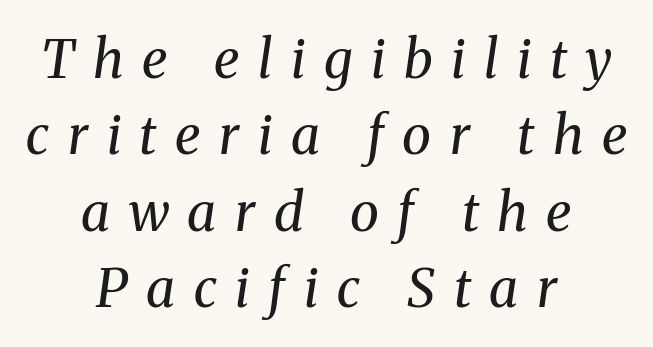
Q: Is the text bold? A: No.
Q: Is the text italic (slanted)? A: Yes, it leans right by about 8 degrees.
Q: Is the typeface a serif or a sans-serif typeface? A: Serif.
Q: Is the text underlined? A: No.
Q: How is the paragraph aligned? A: Centered.
Q: Is the spacing between letters normal or unusually wide? A: Unusually wide.
Q: Is the spacing between lines tight, normal or loose? A: Normal.
Q: Width (condensed, normal, or wide)? A: Normal.
Q: Stroke contrast? A: Medium.
Q: x-height? A: Medium.
Q: Monospaced? A: No.
